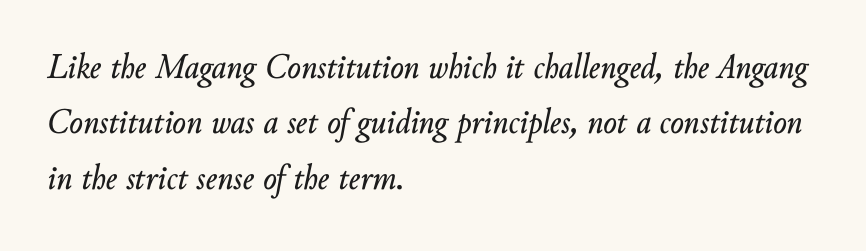
Casual observation: everything's shoved over to the left. Look at the tracking — it's just the regular setting, nothing added. Vertical spacing — default. Italic: yes, the glyphs are oblique. Anything drawn beneath the words? Only blank space.
